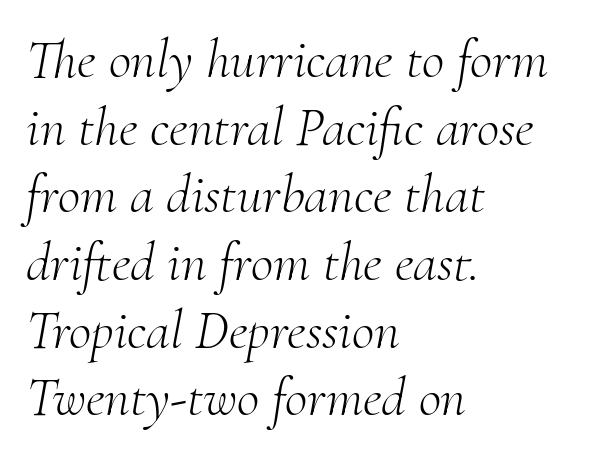
{"serif": "yes", "italic": "yes", "lean": "right", "slant_degrees": 10, "bold": "no", "weight": "light", "width": "normal", "stroke_contrast": "medium", "x_height": "small", "monospaced": "no", "underline": "no", "align": "left", "line_spacing_ratio": 1.23, "letter_spacing": "normal", "letter_spacing_em": 0.0, "glyph_px": 55}
